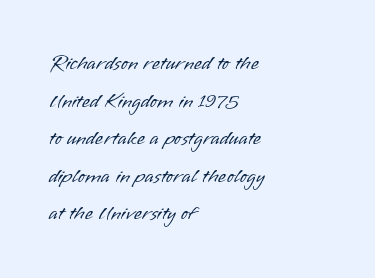
Q: Is the text bold? A: No.
Q: Is the text italic (slanted)? A: Yes.
Q: Is the text underlined? A: No.
Q: How is the paragraph aligned? A: Left-aligned.
Q: Is the spacing between letters normal or unusually wide? A: Normal.
